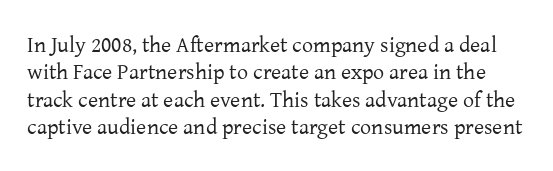
Q: Is the text bold? A: No.
Q: Is the text italic (slanted)? A: No, it is upright.
Q: Is the text underlined? A: No.
Q: Is the spacing between letters normal or unusually wide? A: Normal.
Q: Is the spacing between lines tight, normal or loose? A: Normal.
